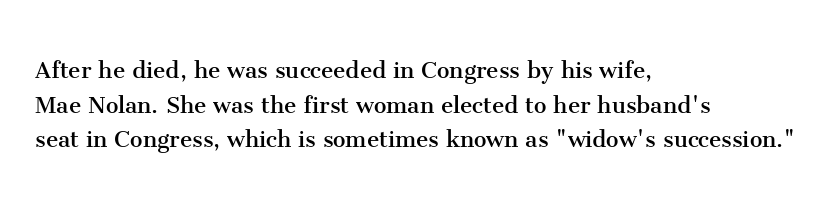
{"serif": "yes", "italic": "no", "bold": "no", "weight": "regular", "width": "normal", "stroke_contrast": "medium", "x_height": "medium", "monospaced": "no", "underline": "no", "align": "left", "line_spacing_ratio": 1.24, "letter_spacing": "normal", "letter_spacing_em": 0.0, "glyph_px": 28}
